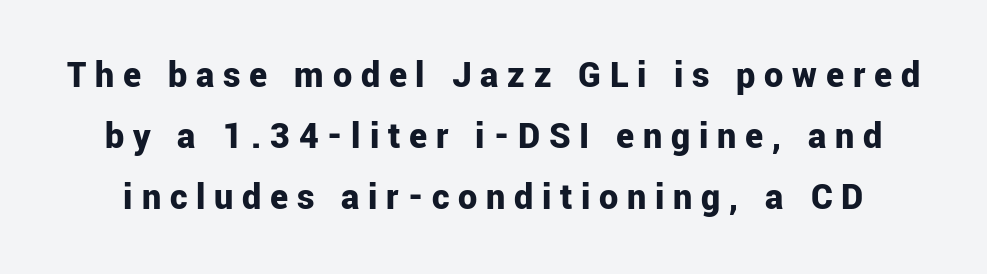
Letter spacing: wide. Here the designer chose a conventional face with non-uniform glyph widths. These lines carry a lot of weight — the face is fully bold. Classification — sans serif. Style check: upright.
